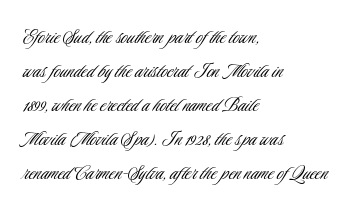
The image shows 23 px text type; set left-aligned, normal line spacing (1.48x), normal letter spacing, not underlined.
